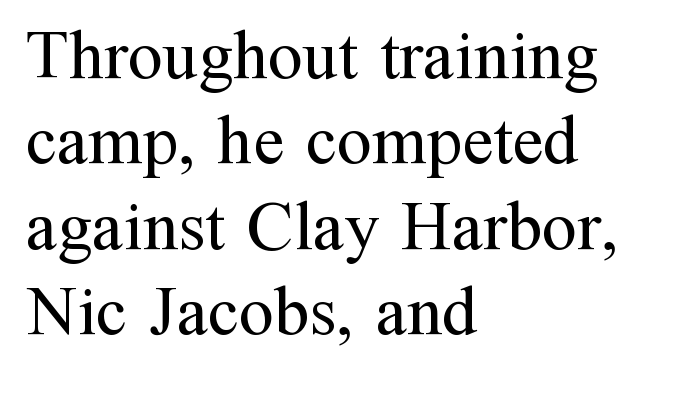
{"serif": "yes", "italic": "no", "bold": "no", "weight": "regular", "width": "normal", "stroke_contrast": "medium", "x_height": "medium", "monospaced": "no", "underline": "no", "align": "left", "line_spacing_ratio": 1.22, "letter_spacing": "normal", "letter_spacing_em": 0.0, "glyph_px": 70}
